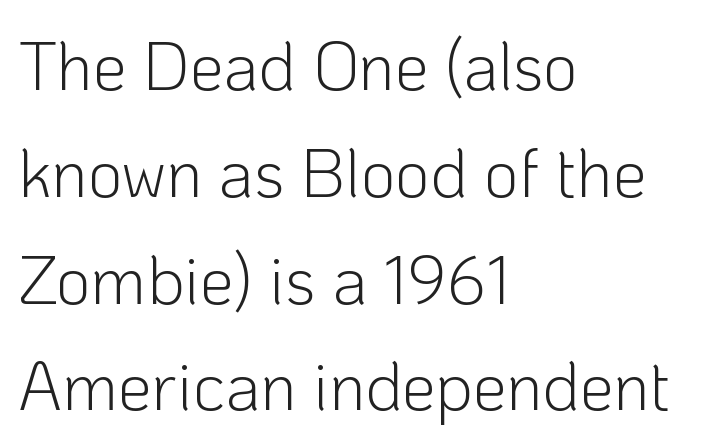
Q: Is the text bold? A: No.
Q: Is the text italic (slanted)? A: No, it is upright.
Q: Is the typeface a serif or a sans-serif typeface? A: Sans-serif.
Q: Is the text underlined? A: No.
Q: How is the paragraph aligned? A: Left-aligned.
Q: Is the spacing between letters normal or unusually wide? A: Normal.
Q: Is the spacing between lines tight, normal or loose? A: Normal.
Q: Width (condensed, normal, or wide)? A: Normal.
Q: Stroke contrast? A: Low.
Q: x-height? A: Medium.
Q: Monospaced? A: No.
